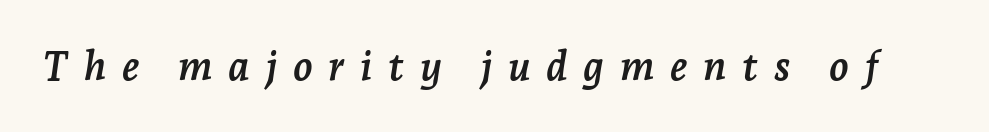
The image shows 40 px semibold serif type, italic (leaning right); set unusually wide letter spacing (+0.39 em), not underlined; low stroke contrast and a medium x-height.
